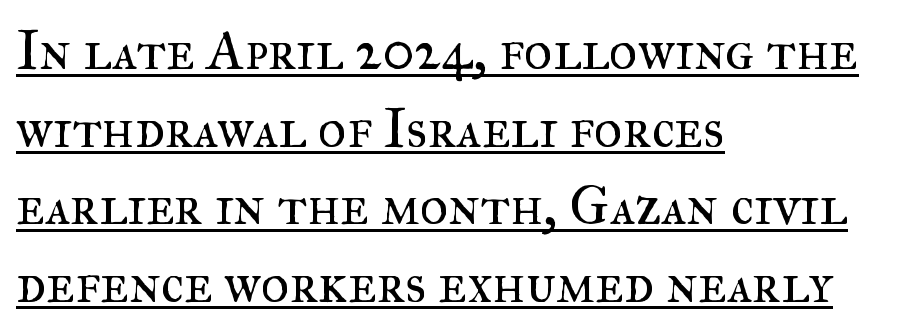
{"serif": "yes", "italic": "no", "bold": "no", "weight": "regular", "width": "normal", "stroke_contrast": "medium", "x_height": "small", "monospaced": "no", "underline": "yes", "align": "left", "line_spacing": "normal", "line_spacing_ratio": 1.41, "letter_spacing": "normal", "letter_spacing_em": 0.0, "glyph_px": 55}
